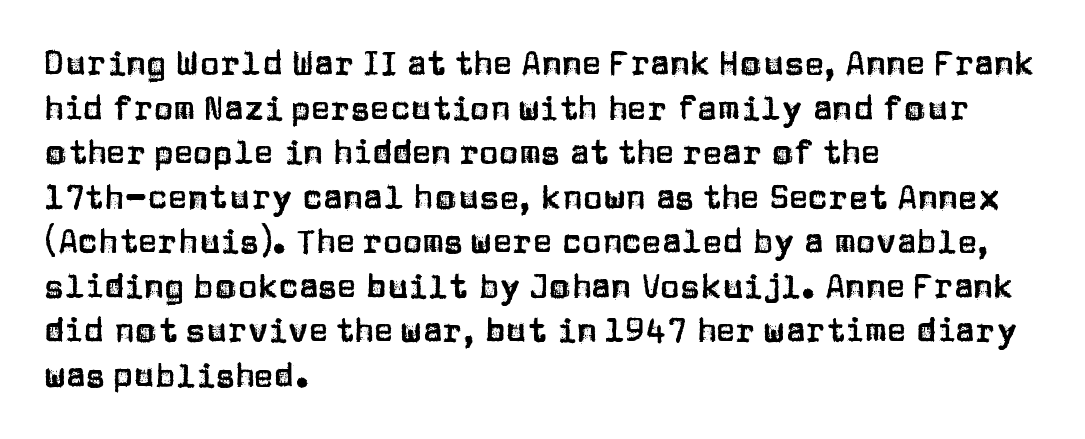
The image shows 33 px sans-serif type, upright; set left-aligned, normal line spacing (1.35x), normal letter spacing, not underlined; low stroke contrast and a large x-height.
